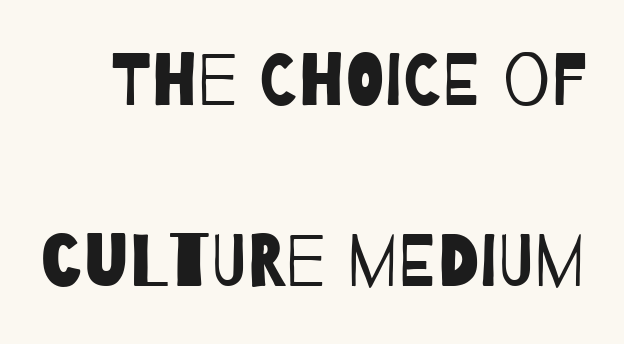
The passage shown is not underscored anywhere. The weight tops out at a normal text grade. Vertically, the passage feels expansive, rows floating well apart. Character widths vary here, with narrow letters taking less room than wide ones. Classification — sans serif. What stands out about the letter spacing? Nothing — it is the standard amount.
